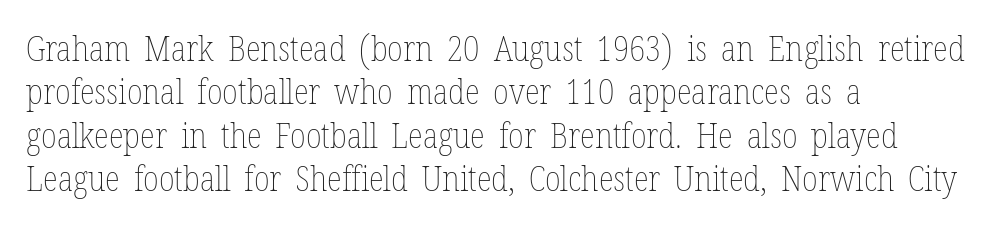
{"italic": "no", "bold": "no", "weight": "thin", "width": "condensed", "stroke_contrast": "low", "x_height": "medium", "monospaced": "no", "underline": "no", "align": "left", "line_spacing_ratio": 1.24, "letter_spacing": "normal", "letter_spacing_em": 0.0, "glyph_px": 35}
